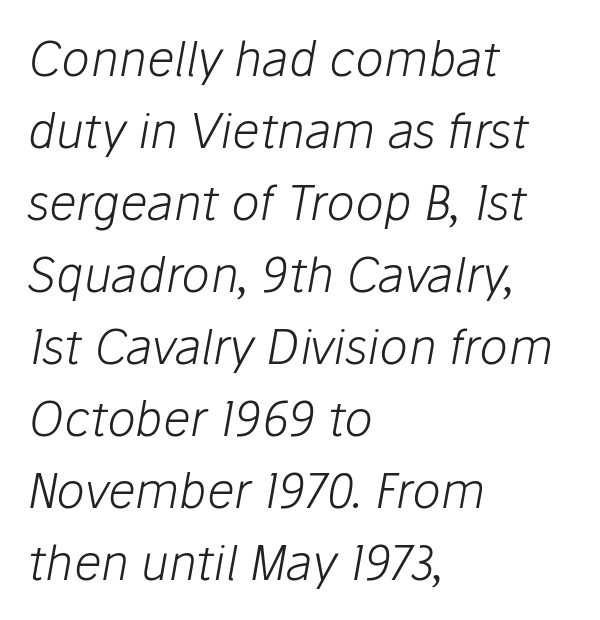
{"italic": "yes", "lean": "right", "slant_degrees": 10, "bold": "no", "weight": "light", "width": "normal", "stroke_contrast": "low", "x_height": "medium", "monospaced": "no", "underline": "no", "align": "left", "line_spacing": "normal", "line_spacing_ratio": 1.5, "letter_spacing": "normal", "letter_spacing_em": 0.0, "glyph_px": 48}
